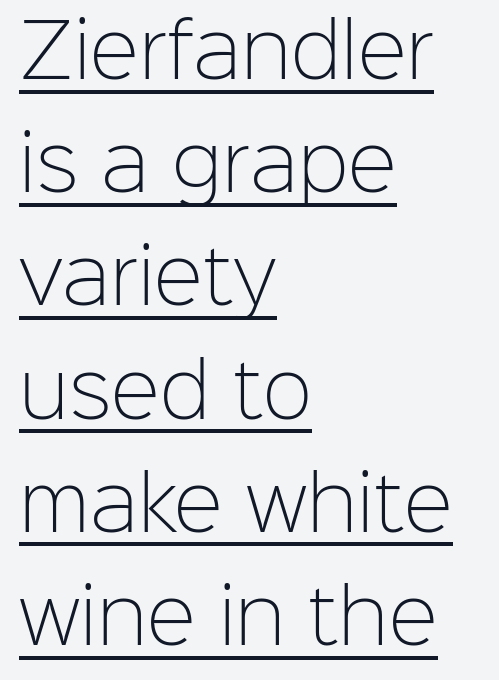
Line starts are locked; line ends wander. When letters stand straight like this, we call the style roman or upright. Every word sits above its own underline. The rows are spaced the way most documents space them. Nothing unusual about the tracking: characters are spaced as the font intends. The face used here is proportionally spaced, like ordinary book or web type.
